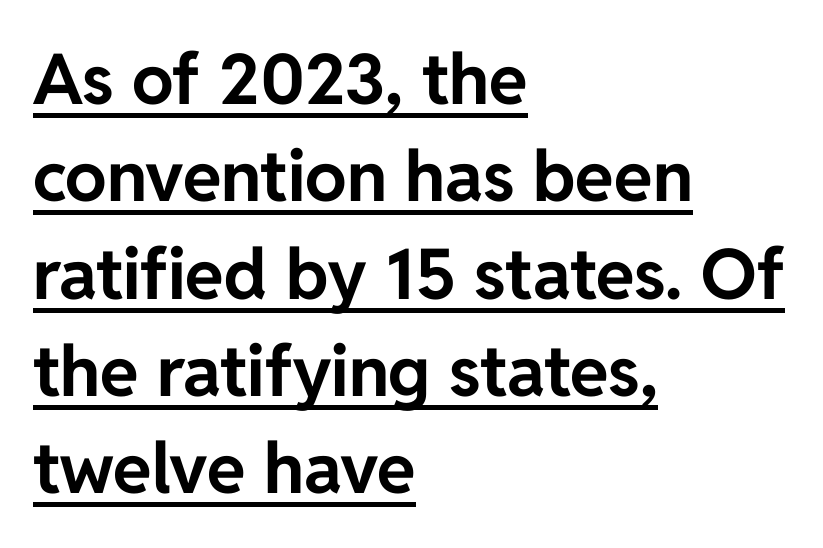
{"serif": "no", "italic": "no", "bold": "yes", "weight": "bold", "width": "normal", "stroke_contrast": "low", "x_height": "medium", "monospaced": "no", "underline": "yes", "align": "left", "line_spacing": "normal", "line_spacing_ratio": 1.39, "letter_spacing": "normal", "letter_spacing_em": 0.0, "glyph_px": 70}
